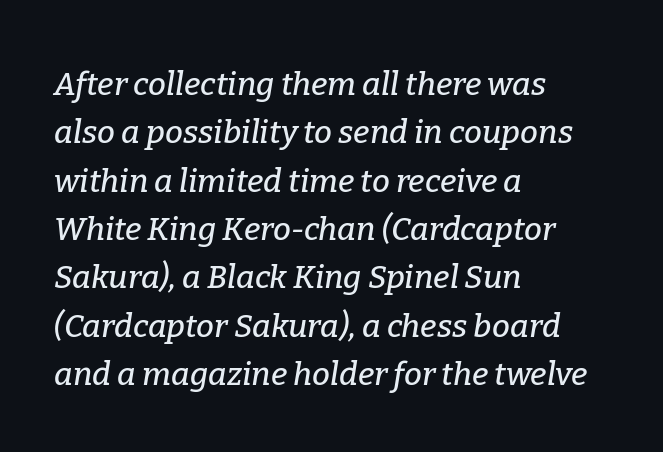
{"serif": "yes", "italic": "yes", "lean": "right", "slant_degrees": 9, "width": "normal", "stroke_contrast": "low", "x_height": "medium", "monospaced": "no", "underline": "no", "align": "left", "line_spacing": "normal", "line_spacing_ratio": 1.51, "letter_spacing": "normal", "letter_spacing_em": 0.0, "glyph_px": 32}
